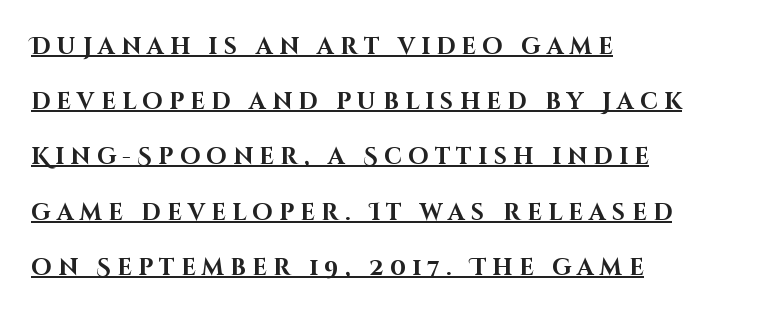
Q: Is the text bold? A: Yes.
Q: Is the text italic (slanted)? A: No, it is upright.
Q: Is the text underlined? A: Yes.
Q: How is the paragraph aligned? A: Left-aligned.
Q: Is the spacing between letters normal or unusually wide? A: Unusually wide.
Q: Is the spacing between lines tight, normal or loose? A: Loose.
